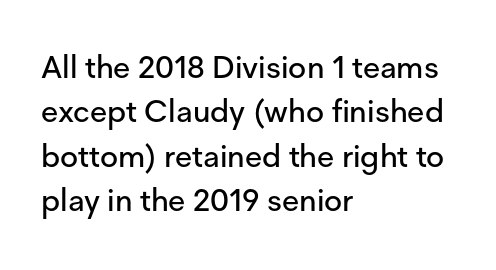
Is the letter spacing exaggerated? No — it looks like the ordinary default. The glyphs are unaccompanied by any horizontal stroke below them. Characters remain perfectly vertical along every line. How would I describe the line gaps? Plain and ordinary.
